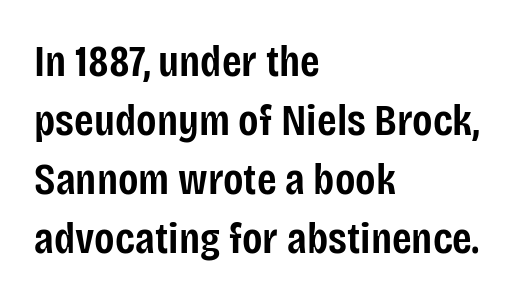
{"serif": "no", "italic": "no", "bold": "semi", "weight": "semibold", "width": "condensed", "stroke_contrast": "low", "x_height": "large", "monospaced": "no", "underline": "no", "align": "left", "line_spacing": "normal", "line_spacing_ratio": 1.31, "letter_spacing": "normal", "letter_spacing_em": 0.0, "glyph_px": 45}
